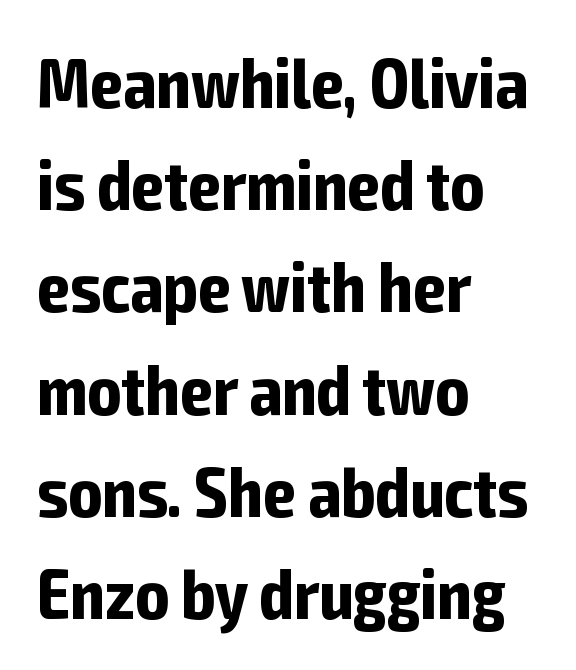
The image shows 70 px bold, condensed sans-serif type, upright; set left-aligned, normal line spacing (1.46x), normal letter spacing, not underlined; low stroke contrast and a medium x-height.
